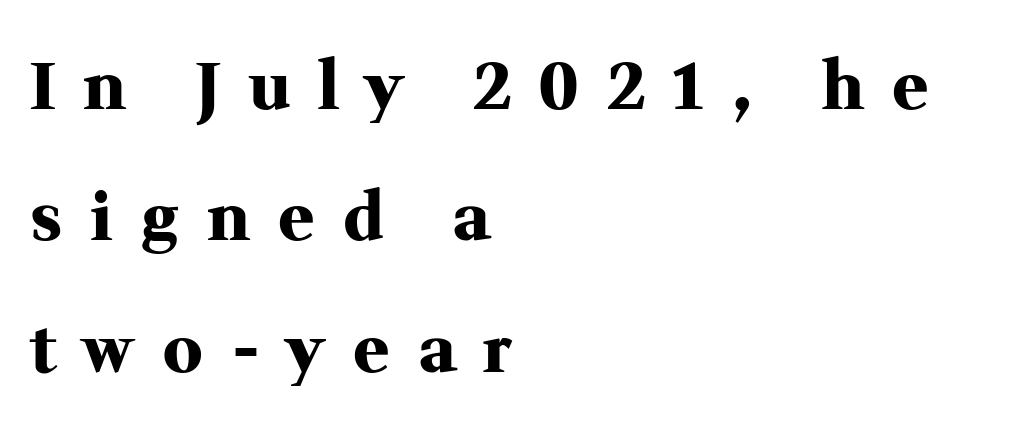
The image shows 65 px heavy serif type, upright; set left-aligned, loose line spacing (2.02x), unusually wide letter spacing (+0.45 em), not underlined; medium stroke contrast and a medium x-height.
